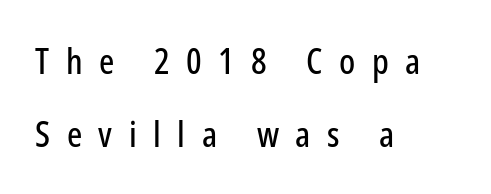
There is plenty of visible air inserted between adjacent glyphs. Line beginnings align vertically; line endings do not. The specimen reads as upright at a glance. This sample uses a sans-serif face. The rendering uses natural spacing where letterforms have individual widths.
